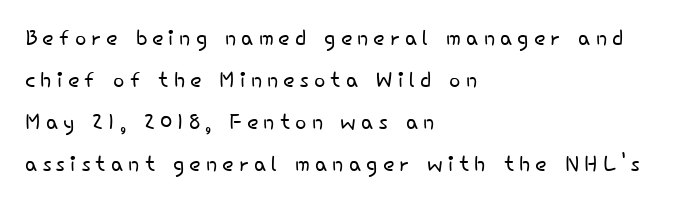
Left-aligned paragraph, ragged on the right. Descenders are the only things crossing below the line. Is the type heavy? It reads as light-to-regular instead. When letters stand straight like this, we call the style roman or upright. Unlike a traditional serif, this face leaves its strokes unadorned.
